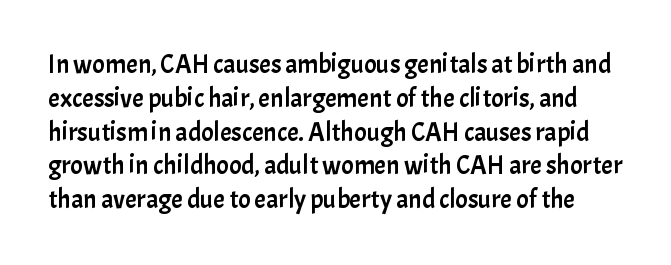
Reading down the column, the eye jumps a familiar distance to each next line. Italic? Not at all — the glyphs are vertical. Characters follow at the spacing the type designer built in. The zone under the glyphs is completely vacant.
